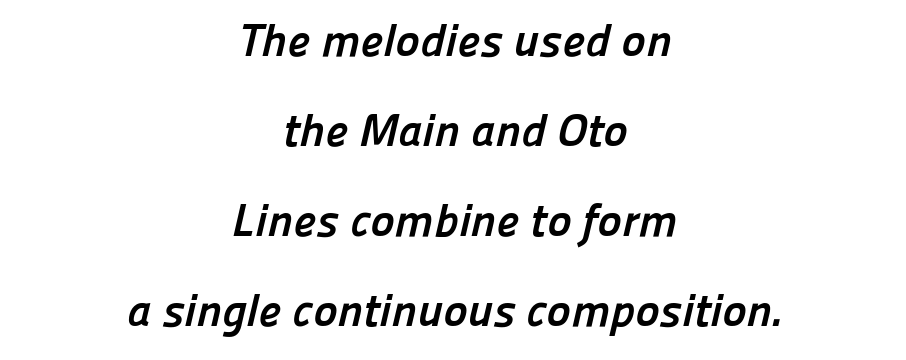
This sample is center-justified, so both line endings float freely. The type is set solid horizontally, with unmodified tracking. The sample has been set heavy, in full bold. These lines are rendered in a variable-pitch font.
